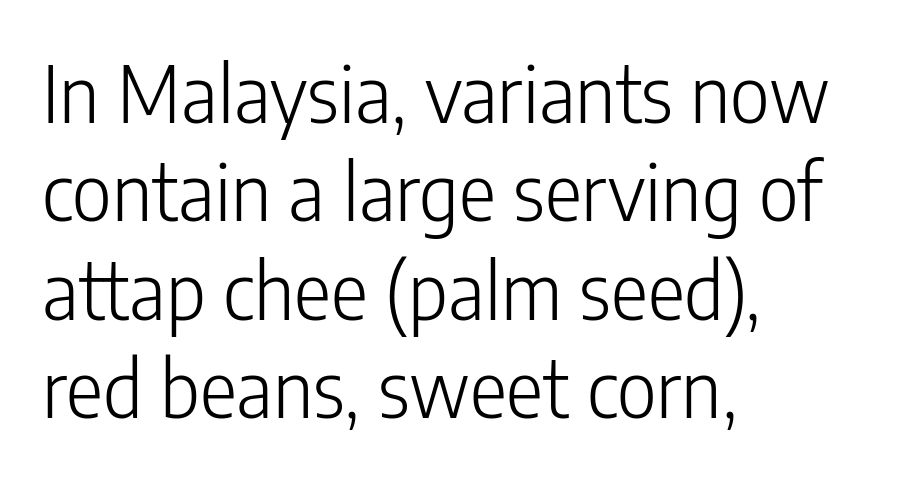
Tall strokes in this sample are plumb rather than angled. The space beneath each line is pristine and unruled. Observe the ordinary spacing: letters are neighbours, not strangers. The passage shown is typed in a proportional face where columns would drift. You can tell from the bare stems that sans-serif type was used. Horizontal alignment here is leftward, the default for most running prose.
